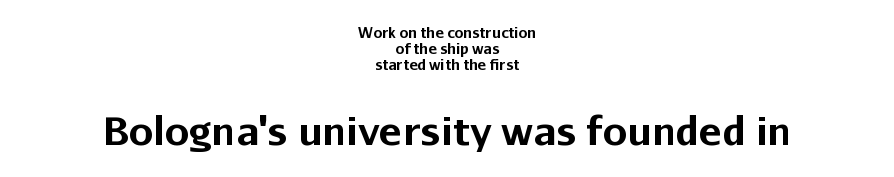
The image shows 39 px bold sans-serif type, upright; set centered, tight line spacing (1.15x), normal letter spacing, not underlined; the second (bottom) block is 2.79x larger; low stroke contrast and a medium x-height.
